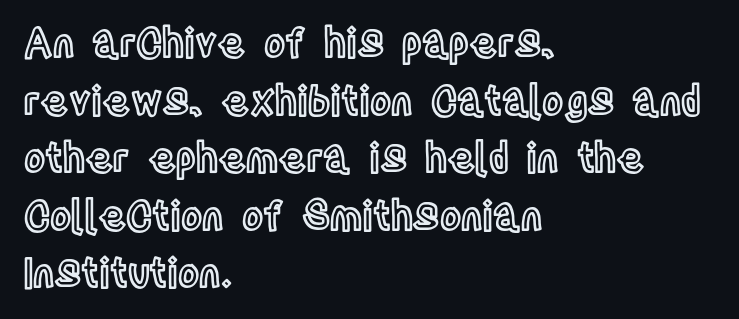
{"italic": "no", "width": "condensed", "x_height": "large", "monospaced": "no", "underline": "no", "align": "left", "line_spacing": "normal", "line_spacing_ratio": 1.44, "letter_spacing": "normal", "letter_spacing_em": 0.0, "glyph_px": 40}
